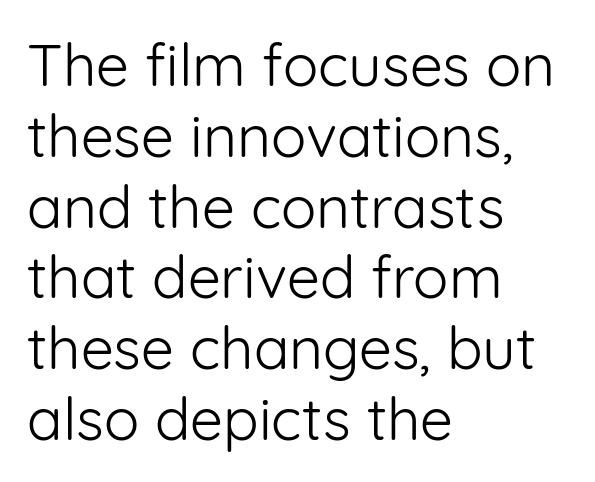
The passage shown is typed in a proportional face where columns would drift. The face used here is a sans, in the tradition of grotesques and geometrics. These lines were composed using upright roman letters. Alignment: flush left. No chunkiness to these letters — they're not bold.
